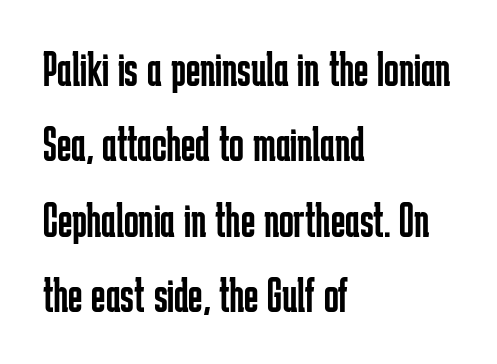
Q: Is the text bold? A: No.
Q: Is the text italic (slanted)? A: No, it is upright.
Q: Is the typeface a serif or a sans-serif typeface? A: Sans-serif.
Q: Is the text underlined? A: No.
Q: How is the paragraph aligned? A: Left-aligned.
Q: Is the spacing between letters normal or unusually wide? A: Normal.
Q: Is the spacing between lines tight, normal or loose? A: Normal.
Q: Width (condensed, normal, or wide)? A: Condensed.
Q: Stroke contrast? A: Low.
Q: x-height? A: Medium.
Q: Monospaced? A: No.
